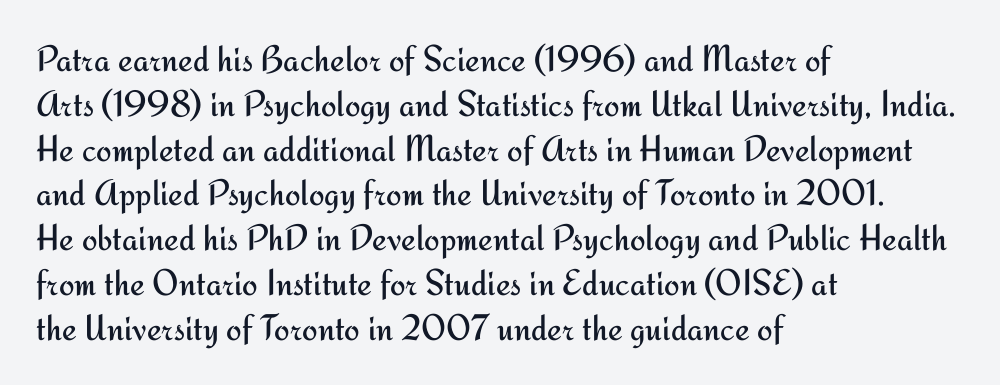
{"serif": "no", "italic": "no", "bold": "no", "weight": "regular", "width": "normal", "stroke_contrast": "medium", "x_height": "small", "monospaced": "no", "underline": "no", "align": "left", "line_spacing_ratio": 1.21, "letter_spacing": "normal", "letter_spacing_em": 0.0, "glyph_px": 37}
